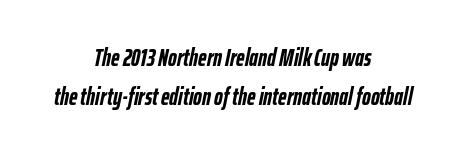
It's the slanting kind of type. Leftover space on each line is divided equally before and after the words. The specimen omits any rule beneath the text block's lines. Interline gaps are of average width in this sample. Look at the tracking — it's just the regular setting, nothing added.
